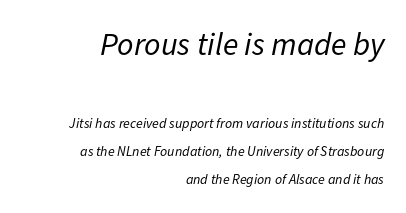
{"italic": "yes", "lean": "right", "slant_degrees": 11, "bold": "no", "weight": "regular", "width": "normal", "stroke_contrast": "low", "x_height": "medium", "monospaced": "no", "underline": "no", "align": "right", "line_spacing": "loose", "line_spacing_ratio": 2.03, "letter_spacing": "normal", "letter_spacing_em": 0.0, "larger_block": "first", "size_ratio": 2.29, "glyph_px": 32}
